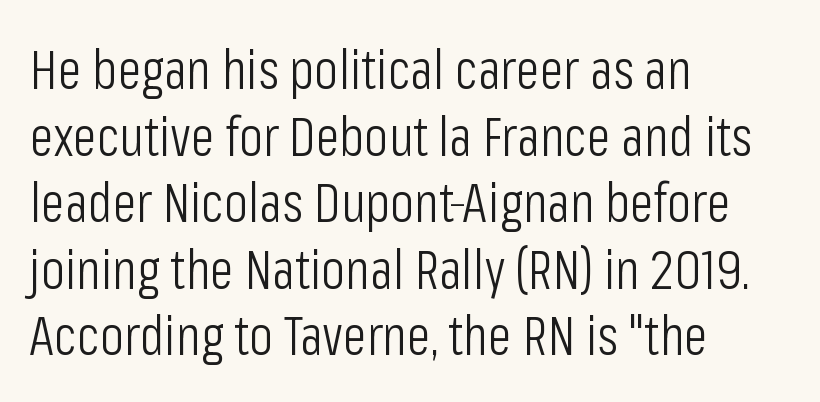
Q: Is the text bold? A: No.
Q: Is the text italic (slanted)? A: No, it is upright.
Q: Is the typeface a serif or a sans-serif typeface? A: Sans-serif.
Q: Is the text underlined? A: No.
Q: How is the paragraph aligned? A: Left-aligned.
Q: Is the spacing between letters normal or unusually wide? A: Normal.
Q: Width (condensed, normal, or wide)? A: Condensed.
Q: Stroke contrast? A: Low.
Q: x-height? A: Medium.
Q: Monospaced? A: No.
